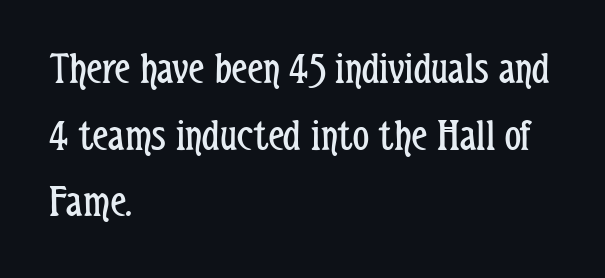
{"serif": "no", "italic": "no", "bold": "no", "weight": "regular", "width": "condensed", "stroke_contrast": "low", "x_height": "medium", "monospaced": "no", "underline": "no", "align": "left", "line_spacing": "normal", "line_spacing_ratio": 1.48, "letter_spacing": "normal", "letter_spacing_em": 0.0, "glyph_px": 45}
